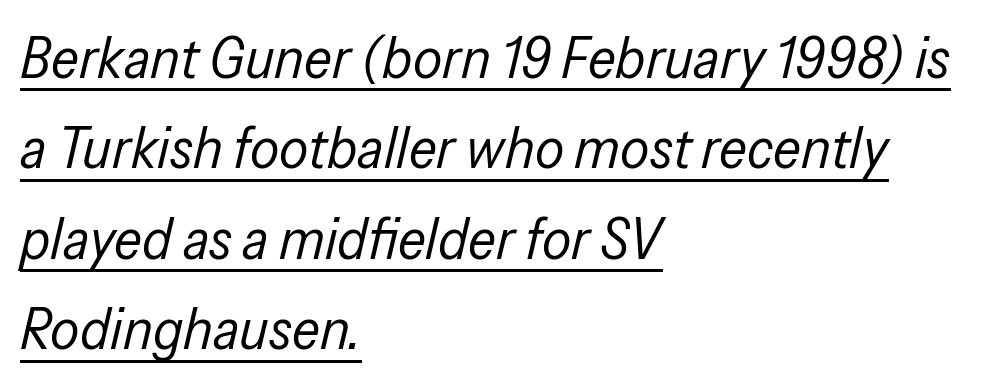
Stroke mass is kept to a normal reading level or below. Leading matches the norm, producing a regular column. Spacing between characters is what you'd get straight out of the box. Do the characters align in a grid? No, the font is proportional. Short and long lines alike share a common starting point at left.
